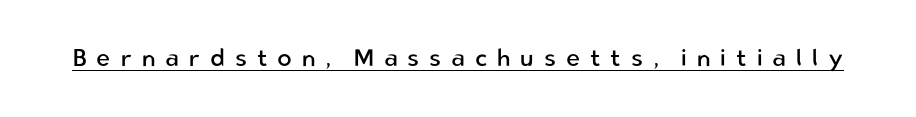
Q: Is the text bold? A: No.
Q: Is the text italic (slanted)? A: No, it is upright.
Q: Is the text underlined? A: Yes.
Q: Is the spacing between letters normal or unusually wide? A: Unusually wide.
